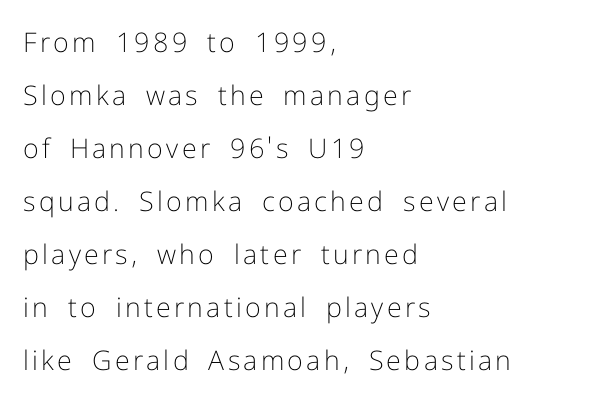
Q: Is the text bold? A: No.
Q: Is the text italic (slanted)? A: No, it is upright.
Q: Is the text underlined? A: No.
Q: How is the paragraph aligned? A: Left-aligned.
Q: Is the spacing between lines tight, normal or loose? A: Loose.
